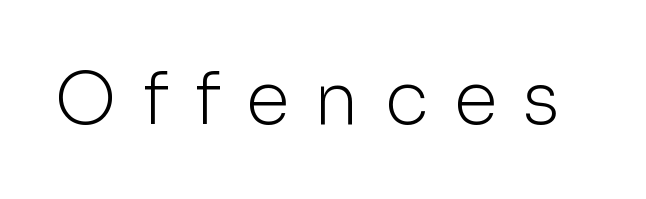
Q: Is the text bold? A: No.
Q: Is the text italic (slanted)? A: No, it is upright.
Q: Is the typeface a serif or a sans-serif typeface? A: Sans-serif.
Q: Is the text underlined? A: No.
Q: Is the spacing between letters normal or unusually wide? A: Unusually wide.
Q: Width (condensed, normal, or wide)? A: Normal.
Q: Stroke contrast? A: Low.
Q: x-height? A: Medium.
Q: Monospaced? A: No.
